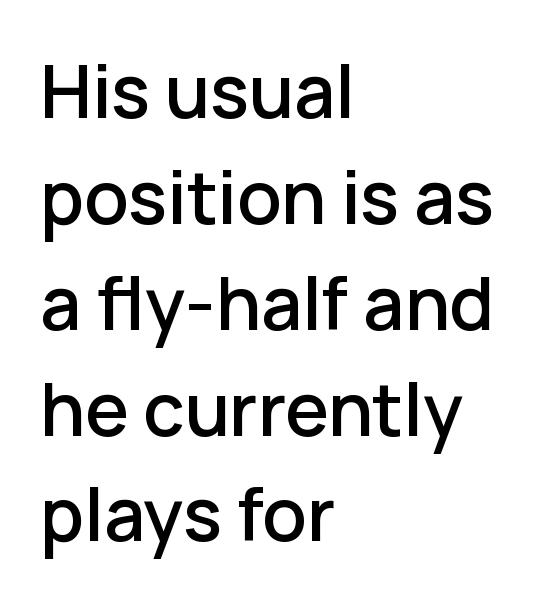
{"serif": "no", "italic": "no", "width": "normal", "stroke_contrast": "low", "x_height": "medium", "monospaced": "no", "underline": "no", "align": "left", "line_spacing": "normal", "line_spacing_ratio": 1.45, "letter_spacing": "normal", "letter_spacing_em": 0.0, "glyph_px": 73}
